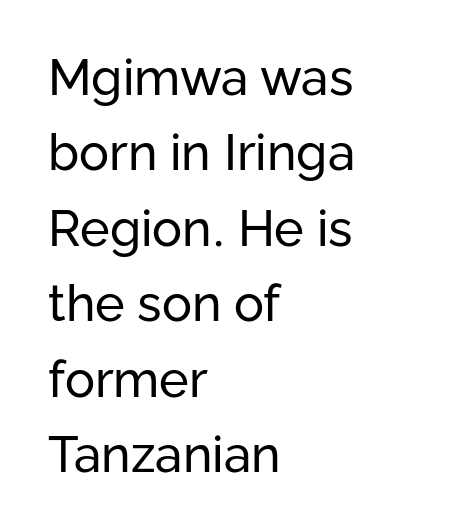
{"serif": "no", "italic": "no", "bold": "no", "weight": "regular", "width": "normal", "stroke_contrast": "low", "x_height": "medium", "monospaced": "no", "underline": "no", "align": "left", "line_spacing": "normal", "line_spacing_ratio": 1.51, "letter_spacing": "normal", "letter_spacing_em": 0.0, "glyph_px": 50}
